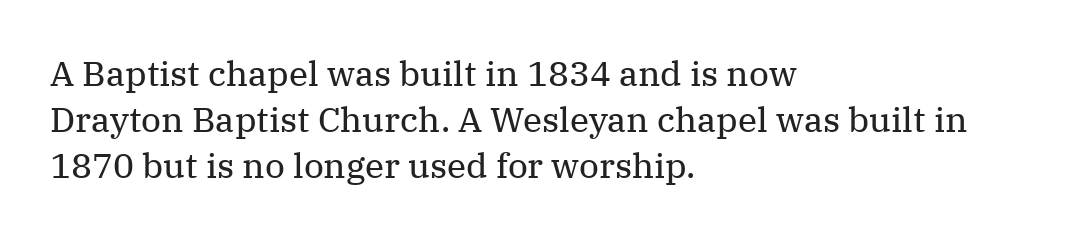
Is this a fixed-width face? No — the glyphs have proportional, varying widths. The font is comparable to plain body text, perhaps lighter. Glyph-to-glyph distance matches everyday printed text. Letterform terminals end in serifs throughout the passage. These lines were composed using upright roman letters.
